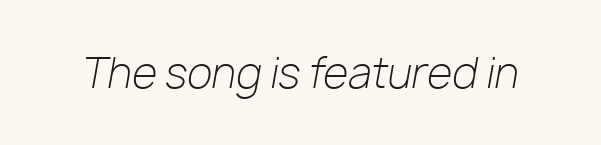
Q: Is the text bold? A: No.
Q: Is the text italic (slanted)? A: Yes, it leans right by about 10 degrees.
Q: Is the text underlined? A: No.
Q: Is the spacing between letters normal or unusually wide? A: Normal.
Q: Width (condensed, normal, or wide)? A: Normal.
Q: Stroke contrast? A: Low.
Q: x-height? A: Medium.
Q: Monospaced? A: No.
